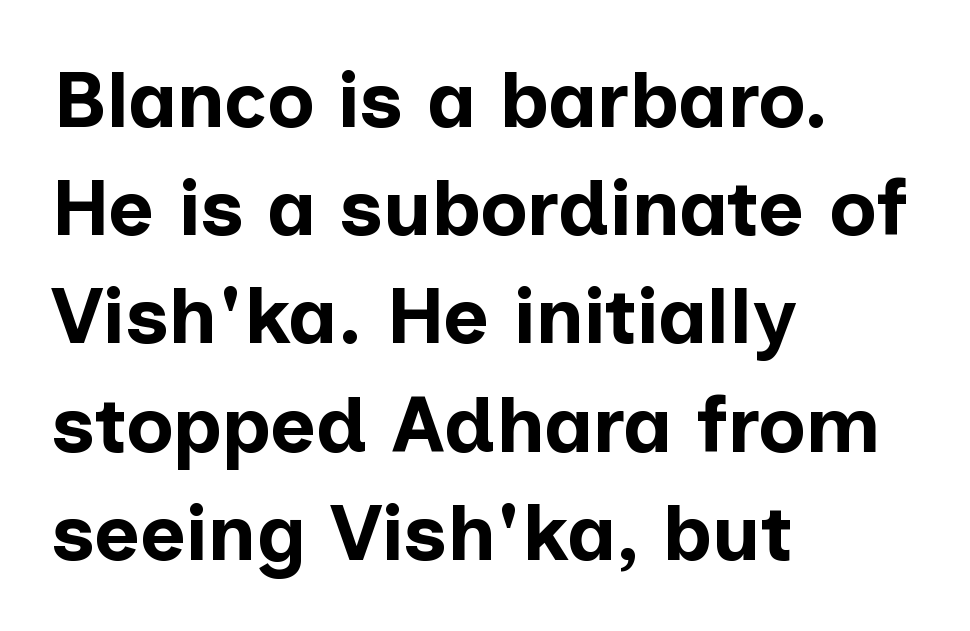
{"serif": "no", "italic": "no", "bold": "yes", "weight": "bold", "width": "normal", "stroke_contrast": "low", "x_height": "medium", "monospaced": "no", "underline": "no", "align": "left", "line_spacing": "normal", "line_spacing_ratio": 1.37, "letter_spacing": "normal", "letter_spacing_em": 0.0, "glyph_px": 79}
